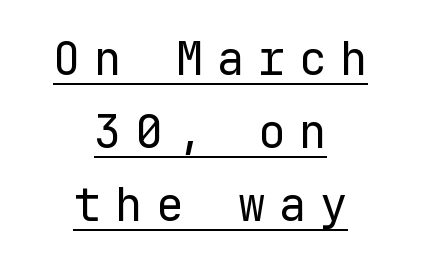
If you folded the block vertically in half, each line would mirror itself in length. Underlining? Definitely there. Is there much room between lines? A standard amount, neither cramped nor airy. The letters look calm and open, with moderate or lighter stems.
